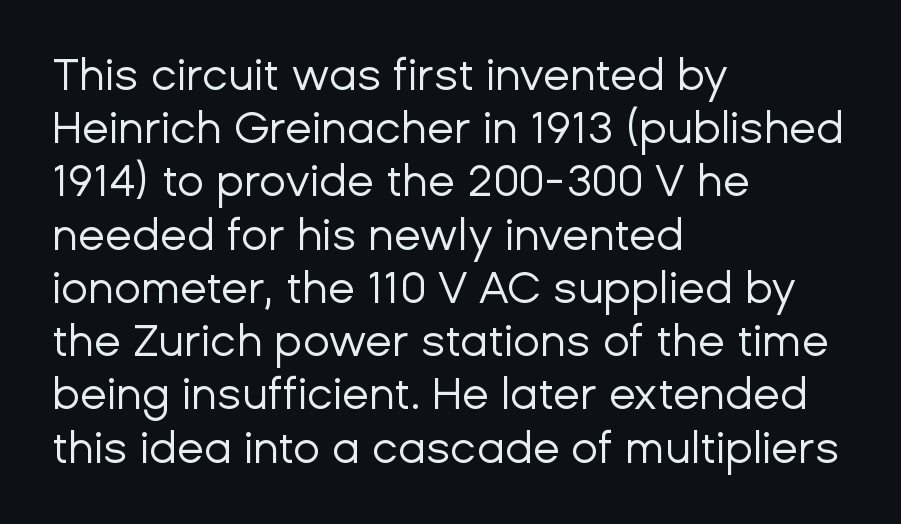
Q: Is the text bold? A: No.
Q: Is the text italic (slanted)? A: No, it is upright.
Q: Is the typeface a serif or a sans-serif typeface? A: Sans-serif.
Q: Is the text underlined? A: No.
Q: How is the paragraph aligned? A: Left-aligned.
Q: Is the spacing between letters normal or unusually wide? A: Normal.
Q: Width (condensed, normal, or wide)? A: Normal.
Q: Stroke contrast? A: Low.
Q: x-height? A: Medium.
Q: Monospaced? A: No.
